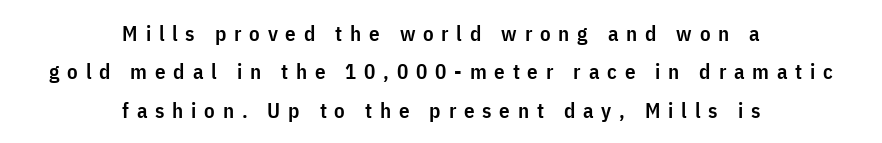
Q: Is the text bold? A: Semi-bold.
Q: Is the text italic (slanted)? A: No, it is upright.
Q: Is the text underlined? A: No.
Q: How is the paragraph aligned? A: Centered.
Q: Is the spacing between letters normal or unusually wide? A: Unusually wide.
